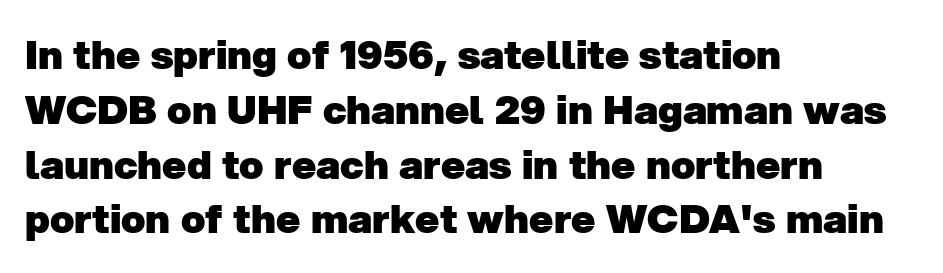
The image shows 40 px heavy sans-serif type; set left-aligned, normal line spacing (1.37x), normal letter spacing, not underlined; low stroke contrast and a medium x-height.
